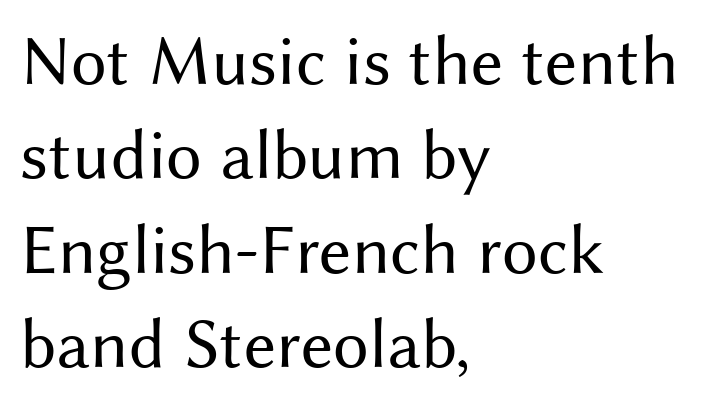
Q: Is the text bold? A: No.
Q: Is the text italic (slanted)? A: No, it is upright.
Q: Is the typeface a serif or a sans-serif typeface? A: Sans-serif.
Q: Is the text underlined? A: No.
Q: How is the paragraph aligned? A: Left-aligned.
Q: Is the spacing between letters normal or unusually wide? A: Normal.
Q: Is the spacing between lines tight, normal or loose? A: Normal.
Q: Width (condensed, normal, or wide)? A: Normal.
Q: Stroke contrast? A: Medium.
Q: x-height? A: Medium.
Q: Monospaced? A: No.
